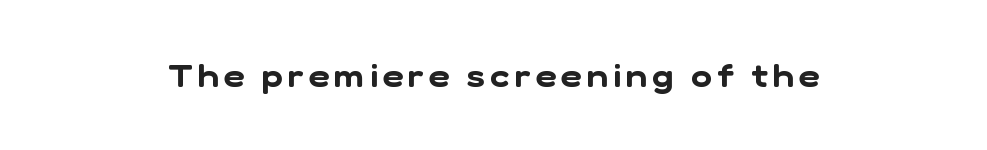
{"serif": "no", "width": "normal", "stroke_contrast": "low", "x_height": "medium", "monospaced": "no", "underline": "no", "align": "center", "glyph_px": 32}
